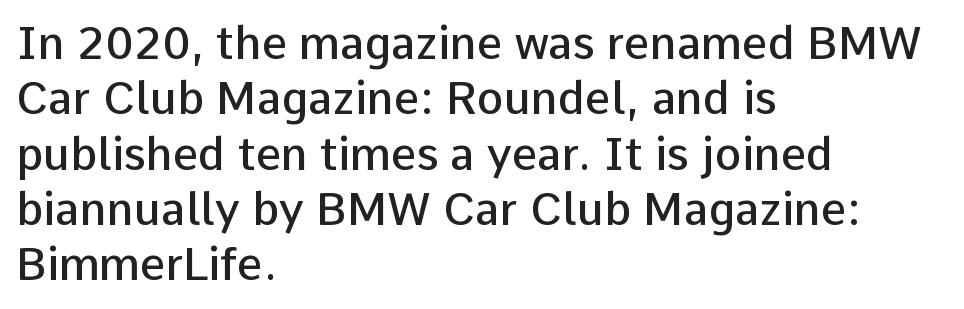
This sample has the flowing, uneven cadence of proportional lettering. These lines stack with their left ends in a neat column. Emphasis by weight is partial: semibold. Has an underline been added? It has not.
